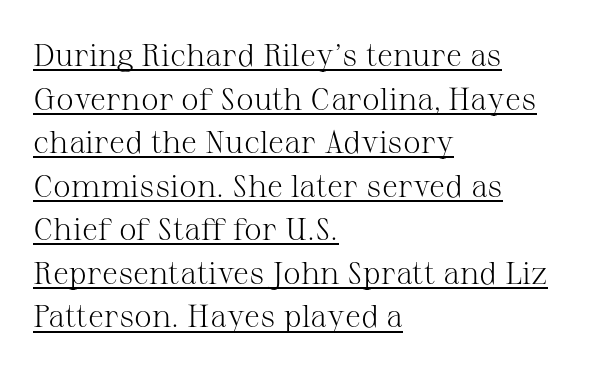
Q: Is the text bold? A: No.
Q: Is the text italic (slanted)? A: No, it is upright.
Q: Is the typeface a serif or a sans-serif typeface? A: Serif.
Q: Is the text underlined? A: Yes.
Q: How is the paragraph aligned? A: Left-aligned.
Q: Is the spacing between letters normal or unusually wide? A: Normal.
Q: Is the spacing between lines tight, normal or loose? A: Normal.
Q: Width (condensed, normal, or wide)? A: Normal.
Q: Stroke contrast? A: Medium.
Q: x-height? A: Medium.
Q: Monospaced? A: No.
